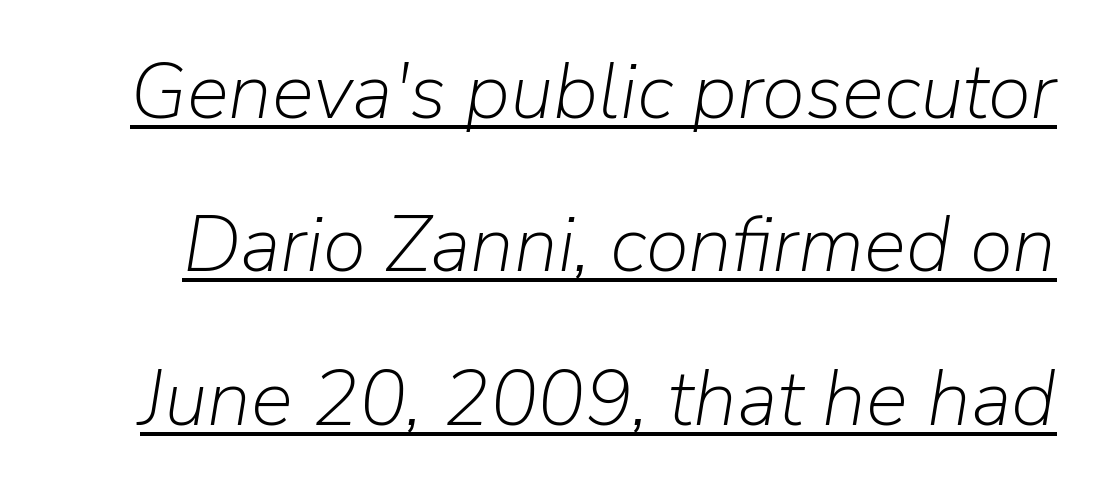
These lines are rendered in a variable-pitch font. The rendering keeps characters at their native spacing. Is the stroke heavy? The answer is a plain regular-or-lighter. Summary of vertical rhythm: relaxed, with wide interline spacing. In designer terms, the underline attribute is active on this setting. Does the lettering tilt? It does — this is italic.
